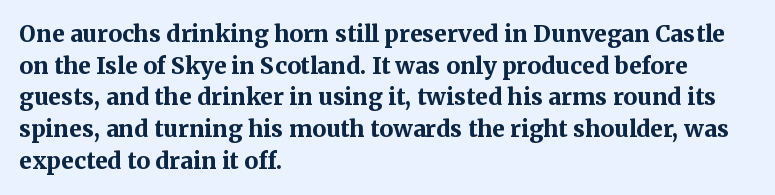
The lines are quadded left. Regular leading. Nothing unusual about the tracking: characters are spaced as the font intends. The font is running at its bold setting. Tall strokes in this sample are plumb rather than angled.
